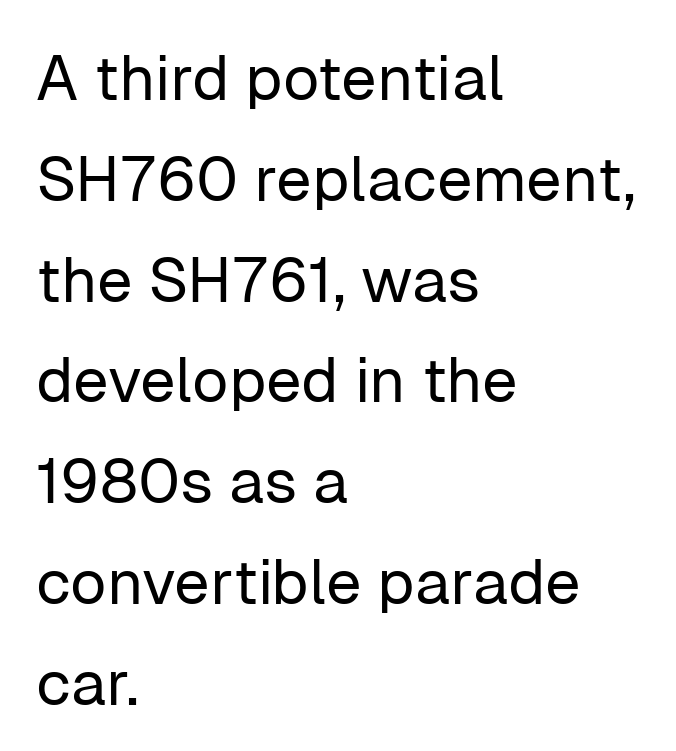
Q: Is the text bold? A: No.
Q: Is the text italic (slanted)? A: No, it is upright.
Q: Is the typeface a serif or a sans-serif typeface? A: Sans-serif.
Q: Is the text underlined? A: No.
Q: How is the paragraph aligned? A: Left-aligned.
Q: Is the spacing between letters normal or unusually wide? A: Normal.
Q: Is the spacing between lines tight, normal or loose? A: Normal.
Q: Width (condensed, normal, or wide)? A: Normal.
Q: Stroke contrast? A: Low.
Q: x-height? A: Medium.
Q: Monospaced? A: No.
